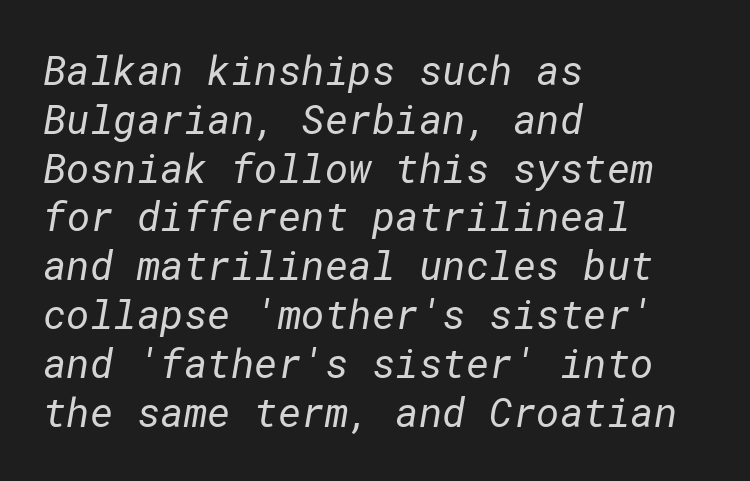
The image shows 40 px regular-weight sans-serif type; set left-aligned, line spacing 1.22x, normal letter spacing, not underlined; low stroke contrast and a medium x-height.
